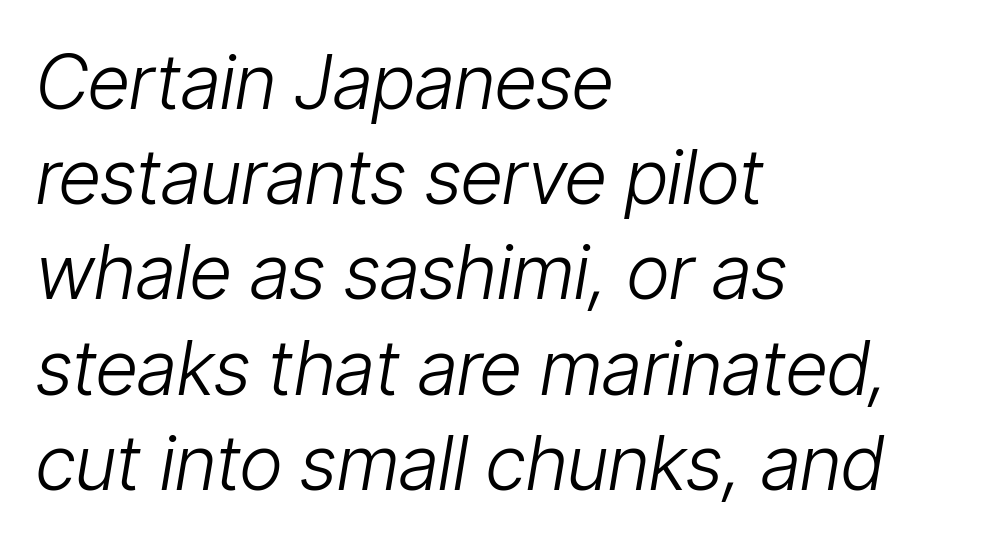
The image shows 75 px light, condensed type, italic (leaning right); set left-aligned, normal line spacing (1.27x), normal letter spacing, not underlined; low stroke contrast and a medium x-height.
